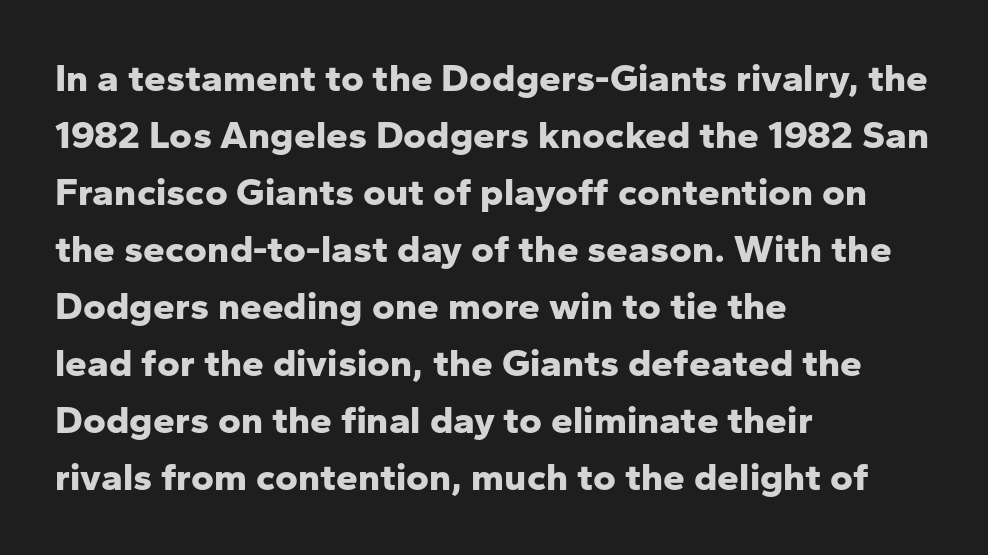
The image shows 39 px bold sans-serif type, upright; set left-aligned, normal line spacing (1.46x), normal letter spacing, not underlined; low stroke contrast and a medium x-height.
